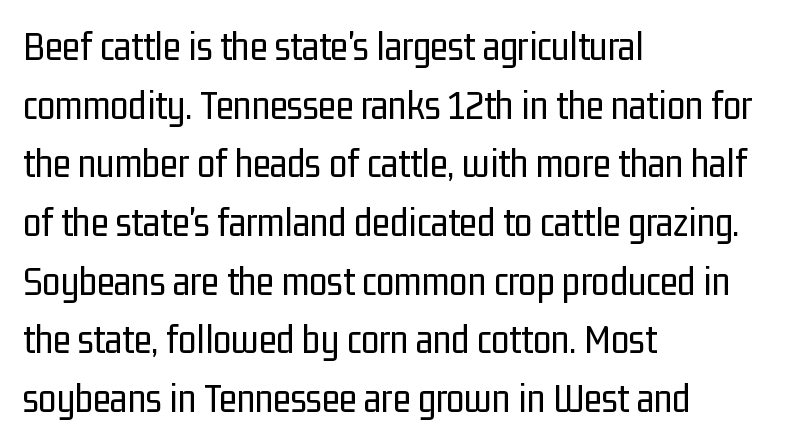
Q: Is the text bold? A: No.
Q: Is the text italic (slanted)? A: No, it is upright.
Q: Is the typeface a serif or a sans-serif typeface? A: Sans-serif.
Q: Is the text underlined? A: No.
Q: How is the paragraph aligned? A: Left-aligned.
Q: Is the spacing between letters normal or unusually wide? A: Normal.
Q: Is the spacing between lines tight, normal or loose? A: Normal.
Q: Width (condensed, normal, or wide)? A: Condensed.
Q: Stroke contrast? A: Low.
Q: x-height? A: Medium.
Q: Monospaced? A: No.
